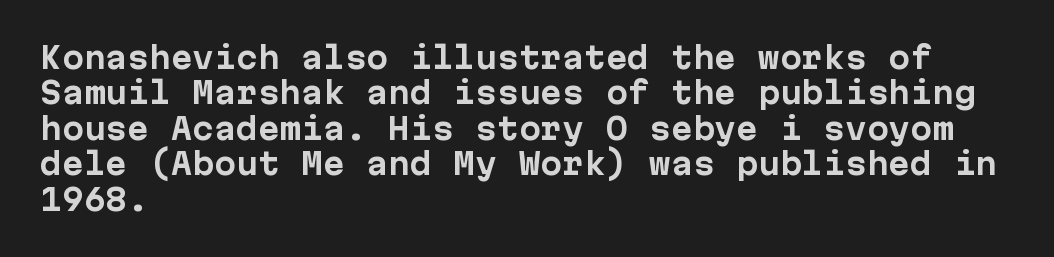
Only glyphs here, with clear space below each row. The text was rendered using a sans face with plain stroke endings. Spacing verdict: monospaced, one width for all characters. The strokes are fattened all the way to bold. The typesetter chose a ragged-right arrangement here. Spacing between characters is what you'd get straight out of the box.
